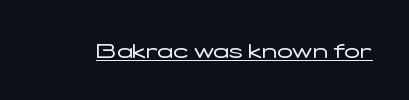
Italic: no, the glyphs are upright roman. You can see a thin bar hugging the bottom of the glyphs. Nothing heavy about these letters — not bold at all. Look at the tracking — it's just the regular setting, nothing added.
